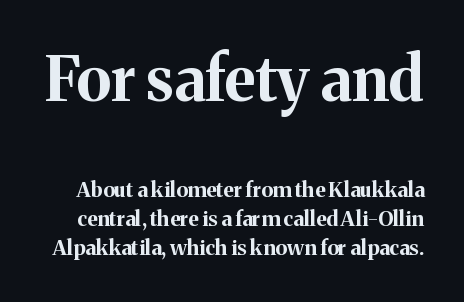
{"serif": "yes", "italic": "no", "bold": "yes", "weight": "bold", "width": "normal", "stroke_contrast": "medium", "x_height": "medium", "monospaced": "no", "underline": "no", "line_spacing": "normal", "line_spacing_ratio": 1.39, "letter_spacing": "normal", "letter_spacing_em": 0.0, "larger_block": "first", "size_ratio": 2.95, "glyph_px": 62}
